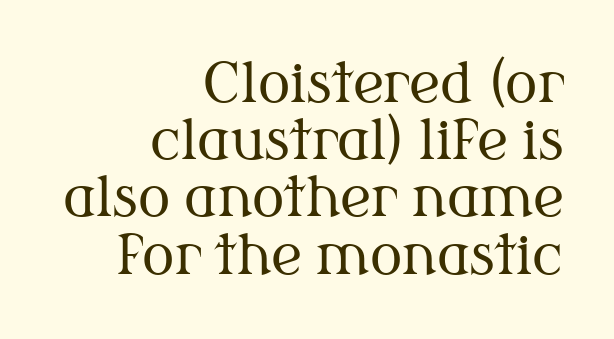
The image shows 54 px regular-weight serif type, upright; set right-aligned, tight line spacing (1.06x), normal letter spacing, not underlined; medium stroke contrast and a medium x-height.
